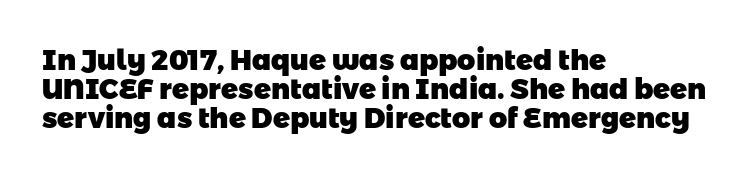
Q: Is the text bold? A: Yes.
Q: Is the typeface a serif or a sans-serif typeface? A: Sans-serif.
Q: Is the text underlined? A: No.
Q: How is the paragraph aligned? A: Left-aligned.
Q: Is the spacing between letters normal or unusually wide? A: Normal.
Q: Is the spacing between lines tight, normal or loose? A: Tight.
Q: Width (condensed, normal, or wide)? A: Normal.
Q: Stroke contrast? A: Low.
Q: x-height? A: Medium.
Q: Monospaced? A: No.
